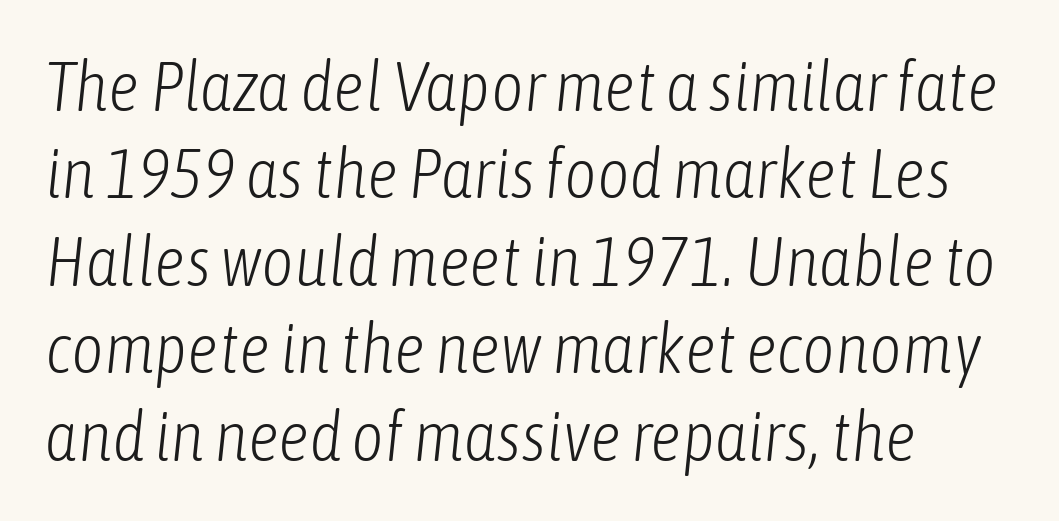
{"italic": "yes", "lean": "right", "slant_degrees": 6, "bold": "no", "weight": "light", "width": "condensed", "stroke_contrast": "low", "x_height": "medium", "monospaced": "no", "underline": "no", "align": "left", "line_spacing": "normal", "line_spacing_ratio": 1.25, "letter_spacing": "normal", "letter_spacing_em": 0.0, "glyph_px": 70}
